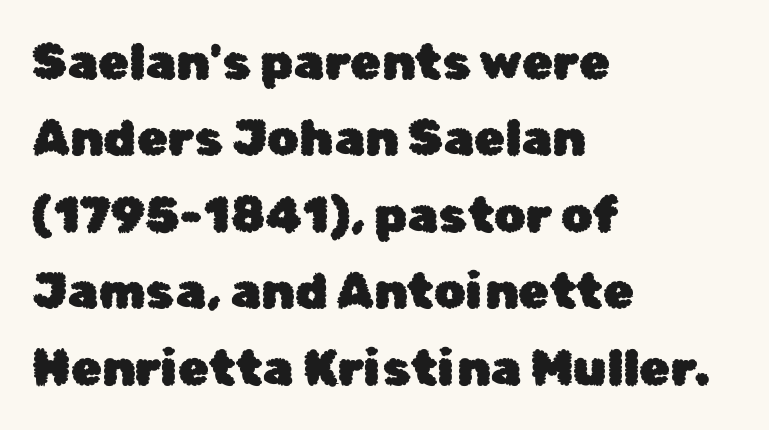
{"serif": "no", "italic": "no", "width": "normal", "stroke_contrast": "low", "x_height": "medium", "monospaced": "no", "underline": "no", "align": "left", "line_spacing": "normal", "line_spacing_ratio": 1.53, "letter_spacing": "normal", "letter_spacing_em": 0.0, "glyph_px": 50}
